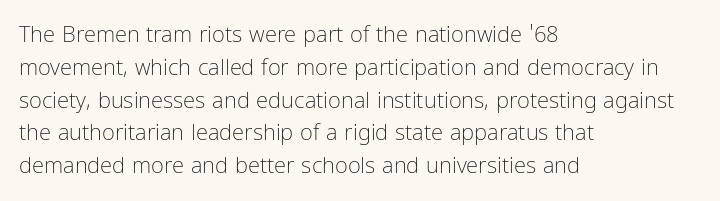
Q: Is the text bold? A: No.
Q: Is the text italic (slanted)? A: No, it is upright.
Q: Is the text underlined? A: No.
Q: How is the paragraph aligned? A: Left-aligned.
Q: Is the spacing between letters normal or unusually wide? A: Normal.
Q: Is the spacing between lines tight, normal or loose? A: Normal.
